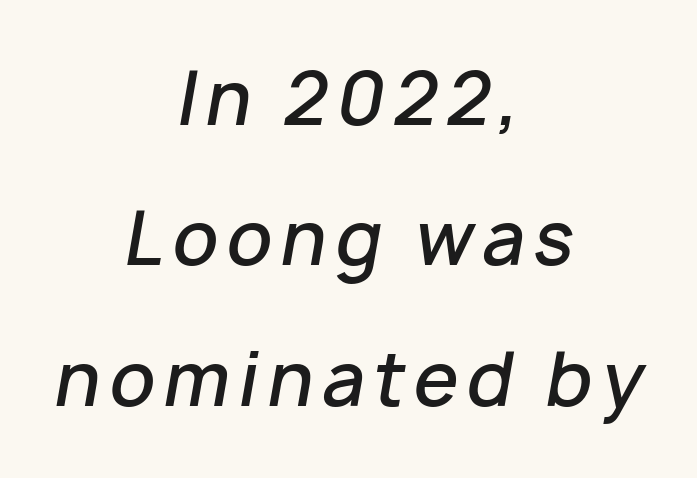
The image shows 72 px semibold type, italic (leaning right); set centered, loose line spacing (1.95x), not underlined; low stroke contrast and a medium x-height.
